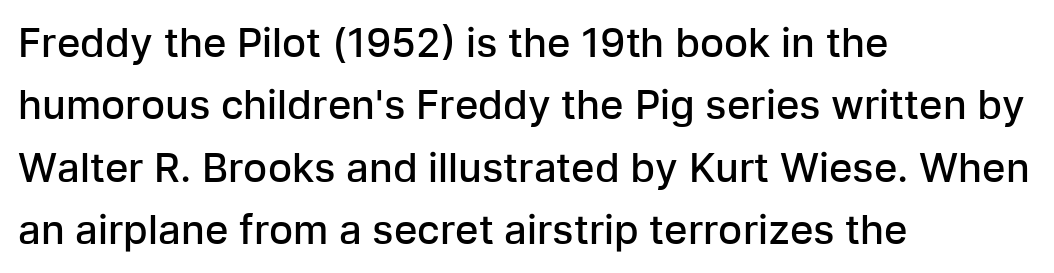
Q: Is the text bold? A: Semi-bold.
Q: Is the text italic (slanted)? A: No, it is upright.
Q: Is the typeface a serif or a sans-serif typeface? A: Sans-serif.
Q: Is the text underlined? A: No.
Q: How is the paragraph aligned? A: Left-aligned.
Q: Is the spacing between letters normal or unusually wide? A: Normal.
Q: Is the spacing between lines tight, normal or loose? A: Normal.
Q: Width (condensed, normal, or wide)? A: Normal.
Q: Stroke contrast? A: Low.
Q: x-height? A: Medium.
Q: Monospaced? A: No.
